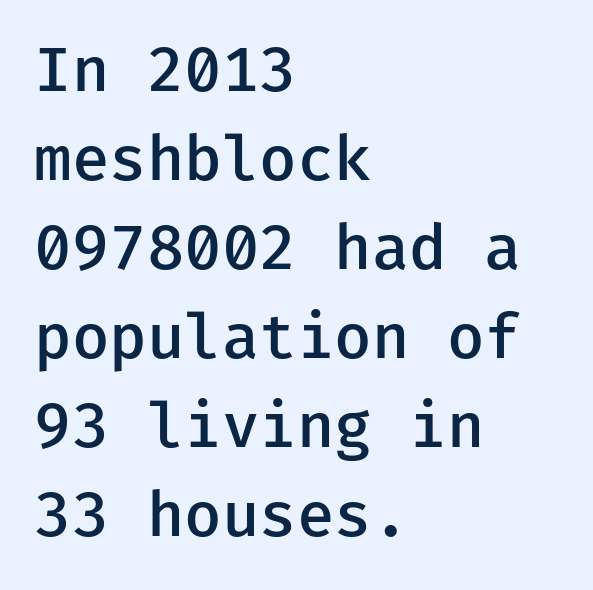
{"serif": "no", "italic": "no", "bold": "semi", "weight": "semibold", "width": "normal", "stroke_contrast": "low", "x_height": "medium", "monospaced": "yes", "underline": "no", "align": "left", "line_spacing": "normal", "line_spacing_ratio": 1.46, "letter_spacing": "normal", "letter_spacing_em": 0.0, "glyph_px": 61}
